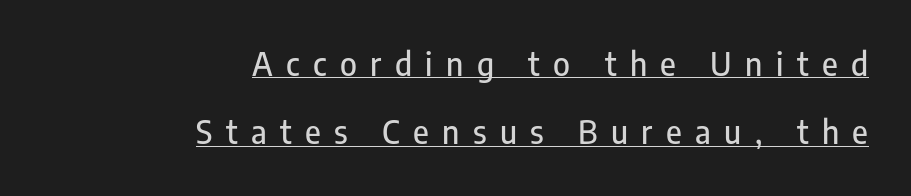
Q: Is the text italic (slanted)? A: No, it is upright.
Q: Is the typeface a serif or a sans-serif typeface? A: Sans-serif.
Q: Is the text underlined? A: Yes.
Q: How is the paragraph aligned? A: Right-aligned.
Q: Is the spacing between letters normal or unusually wide? A: Unusually wide.
Q: Is the spacing between lines tight, normal or loose? A: Loose.
Q: Width (condensed, normal, or wide)? A: Condensed.
Q: Stroke contrast? A: Low.
Q: x-height? A: Medium.
Q: Monospaced? A: No.
